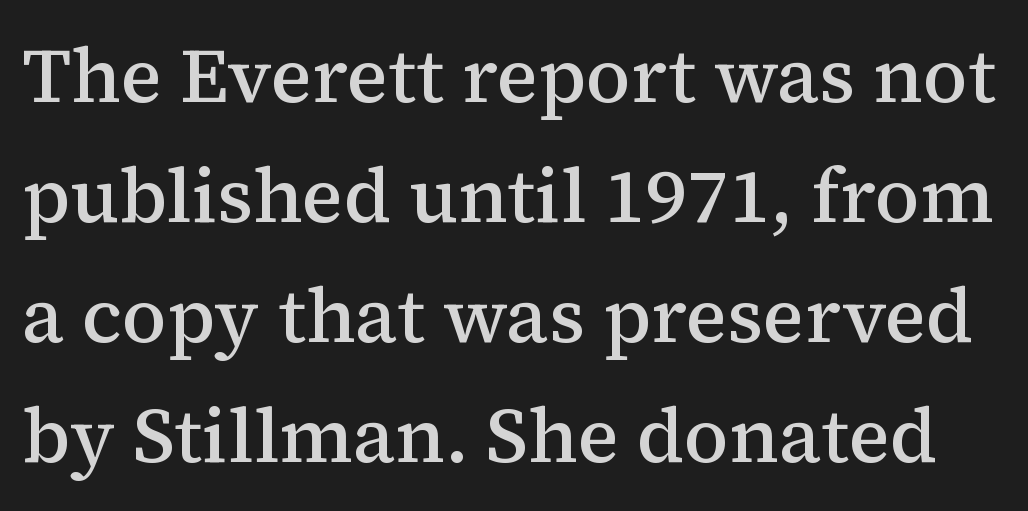
Q: Is the text bold? A: Semi-bold.
Q: Is the text italic (slanted)? A: No, it is upright.
Q: Is the typeface a serif or a sans-serif typeface? A: Serif.
Q: Is the text underlined? A: No.
Q: Is the spacing between letters normal or unusually wide? A: Normal.
Q: Is the spacing between lines tight, normal or loose? A: Normal.
Q: Width (condensed, normal, or wide)? A: Normal.
Q: Stroke contrast? A: Medium.
Q: x-height? A: Medium.
Q: Monospaced? A: No.
